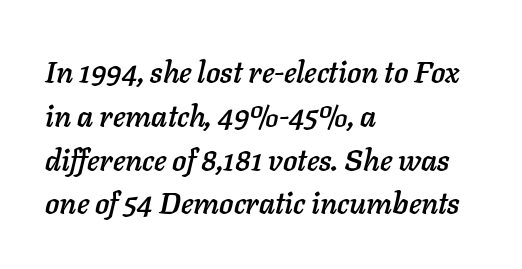
The image shows 30 px text type, italic (leaning right); set left-aligned, normal line spacing (1.46x), normal letter spacing, not underlined; low stroke contrast and a medium x-height.
